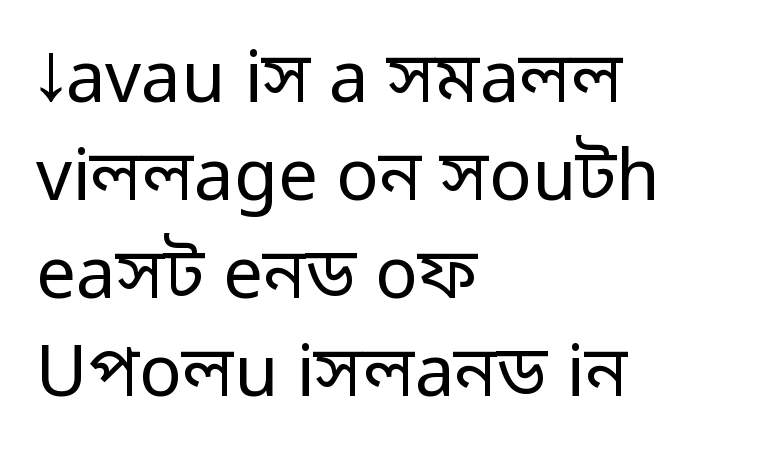
Q: Is the text bold? A: No.
Q: Is the text italic (slanted)? A: No, it is upright.
Q: Is the typeface a serif or a sans-serif typeface? A: Sans-serif.
Q: Is the text underlined? A: No.
Q: How is the paragraph aligned? A: Left-aligned.
Q: Is the spacing between letters normal or unusually wide? A: Normal.
Q: Is the spacing between lines tight, normal or loose? A: Normal.
Q: Width (condensed, normal, or wide)? A: Normal.
Q: Stroke contrast? A: Low.
Q: x-height? A: Medium.
Q: Monospaced? A: No.
